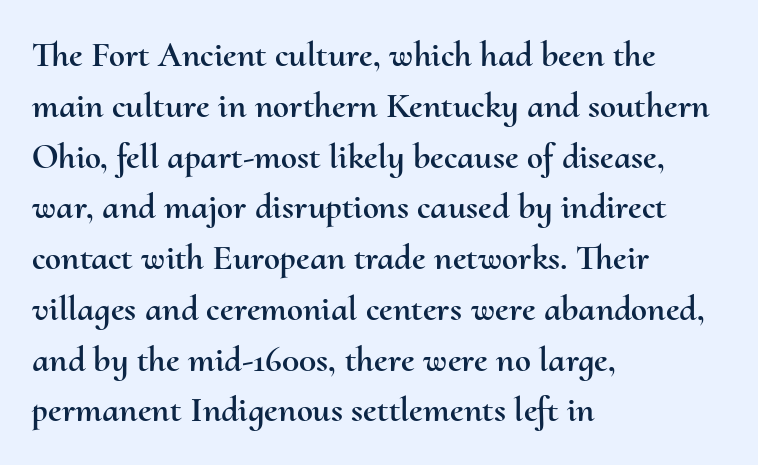
Notice how the passage keeps a crisp vertical edge on the left only. Compared with typical paragraphs, the rows here are spaced about the same. No word sits above an underline. Here the designer chose a conventional face with non-uniform glyph widths.
